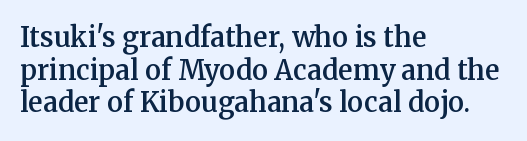
The image shows 27 px text type, upright; set left-aligned, line spacing 1.21x, normal letter spacing, not underlined.
